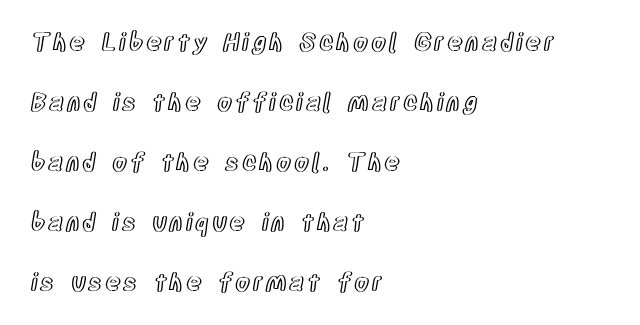
Baseline-to-baseline distance is far greater than the letter height. Letters rest on an invisible, unmarked baseline. Notice how the passage keeps a crisp vertical edge on the left only.
